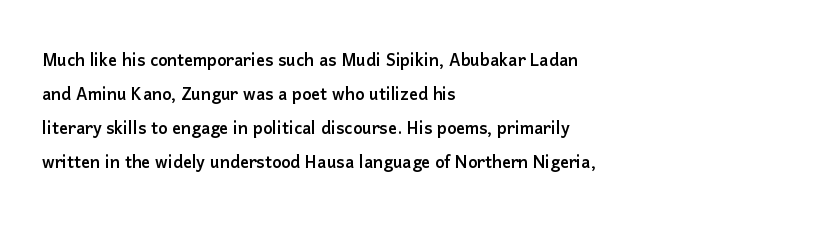
Q: Is the text italic (slanted)? A: No, it is upright.
Q: Is the text underlined? A: No.
Q: How is the paragraph aligned? A: Left-aligned.
Q: Is the spacing between letters normal or unusually wide? A: Normal.
Q: Is the spacing between lines tight, normal or loose? A: Normal.
